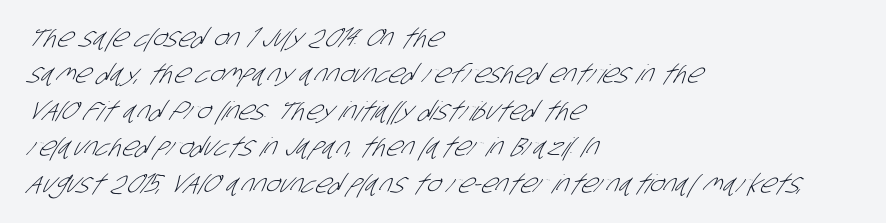
{"bold": "no", "underline": "no", "align": "left", "line_spacing": "normal", "line_spacing_ratio": 1.4, "letter_spacing": "normal", "letter_spacing_em": 0.0, "glyph_px": 26}
